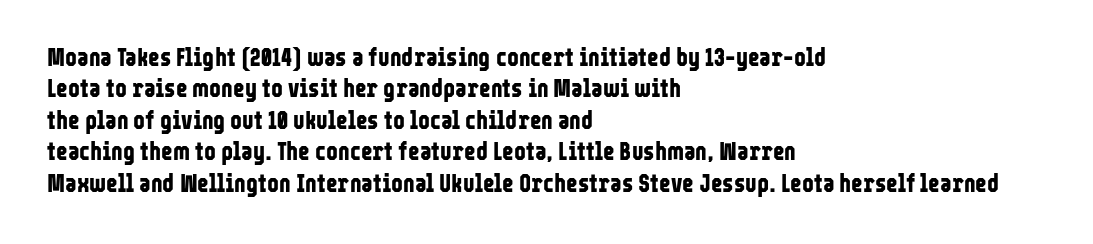
The image shows 25 px bold type, upright; set left-aligned, normal line spacing (1.26x), normal letter spacing, not underlined.
